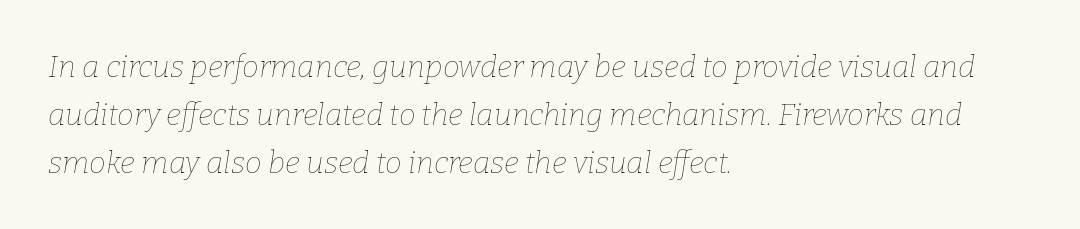
{"italic": "yes", "lean": "right", "slant_degrees": 9, "bold": "no", "weight": "thin", "width": "normal", "stroke_contrast": "low", "x_height": "medium", "monospaced": "no", "underline": "no", "align": "left", "line_spacing": "normal", "line_spacing_ratio": 1.6, "letter_spacing": "normal", "letter_spacing_em": 0.0, "glyph_px": 30}
